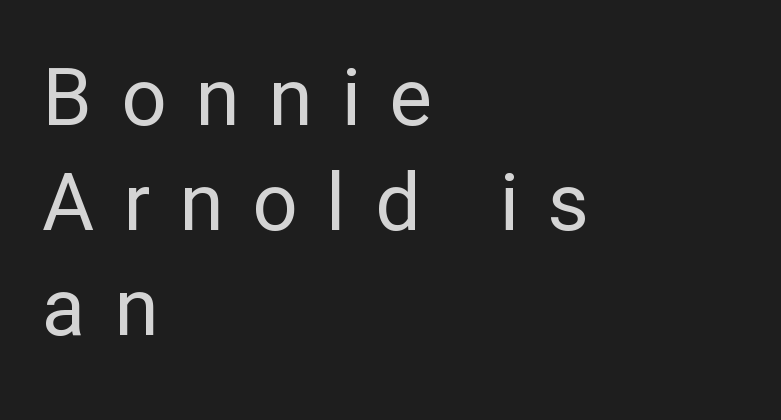
Q: Is the text bold? A: No.
Q: Is the text italic (slanted)? A: No, it is upright.
Q: Is the typeface a serif or a sans-serif typeface? A: Sans-serif.
Q: Is the text underlined? A: No.
Q: How is the paragraph aligned? A: Left-aligned.
Q: Is the spacing between letters normal or unusually wide? A: Unusually wide.
Q: Is the spacing between lines tight, normal or loose? A: Normal.
Q: Width (condensed, normal, or wide)? A: Normal.
Q: Stroke contrast? A: Low.
Q: x-height? A: Medium.
Q: Monospaced? A: No.
